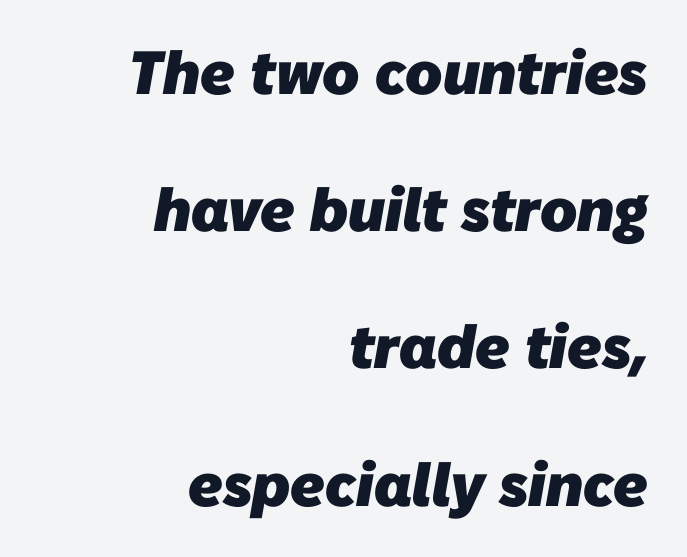
Weight check: bold — yes, fully. Honestly, the letter spacing is just normal — you wouldn't notice it. Reading down the block, your eye finds every line finishing at a fixed right position. This sample trades compactness for vertical openness between lines. Quick note: underline off. Note: no serifs on the glyphs.
